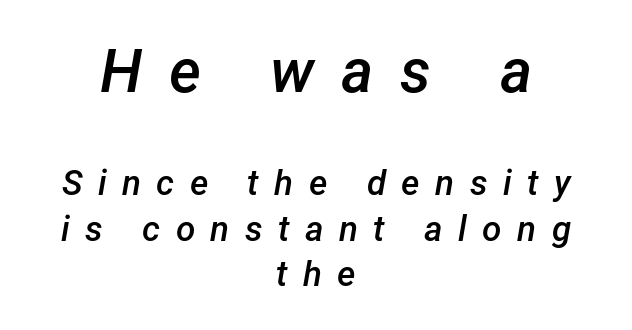
Tracking value appears strongly positive — letters spread wide. The letters in the upper block stand taller than those in the block below. A fair bit of extra ink — the face is semibold, not bold. The string is rendered with underlining switched off. This sample uses an oblique cut, with every glyph tilted off the vertical.
